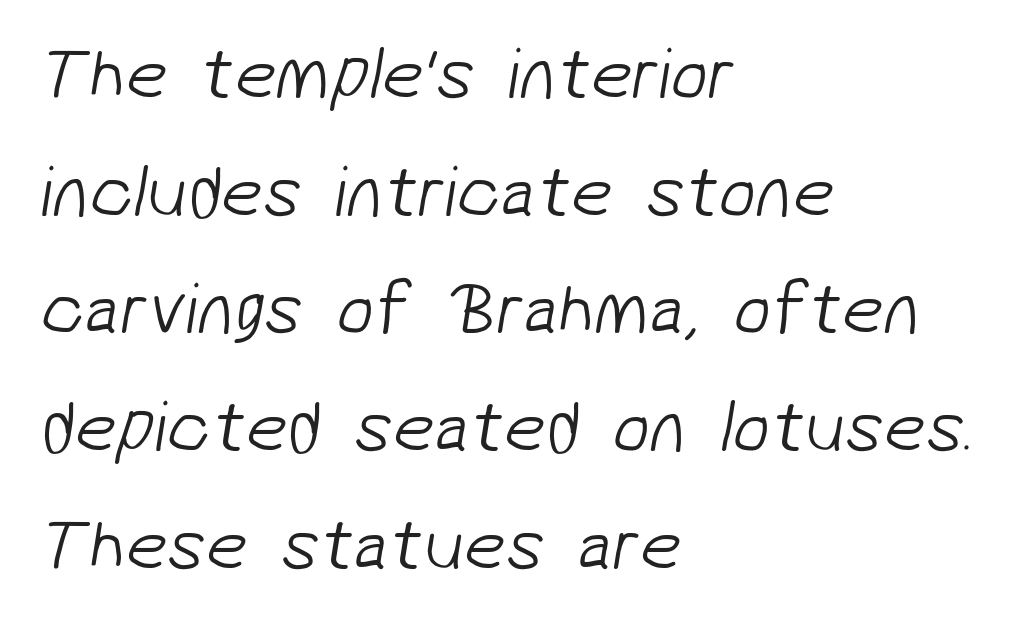
{"serif": "no", "bold": "no", "weight": "light", "width": "normal", "stroke_contrast": "low", "x_height": "medium", "monospaced": "no", "underline": "no", "align": "left", "line_spacing": "normal", "line_spacing_ratio": 1.59, "letter_spacing": "normal", "letter_spacing_em": 0.0, "glyph_px": 74}
